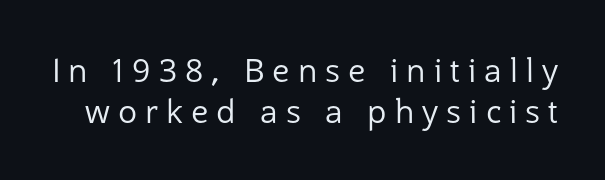
{"serif": "no", "italic": "no", "bold": "no", "weight": "regular", "width": "normal", "stroke_contrast": "low", "x_height": "medium", "monospaced": "no", "underline": "no", "line_spacing": "normal", "line_spacing_ratio": 1.28, "letter_spacing": "wide", "letter_spacing_em": 0.25, "glyph_px": 32}
